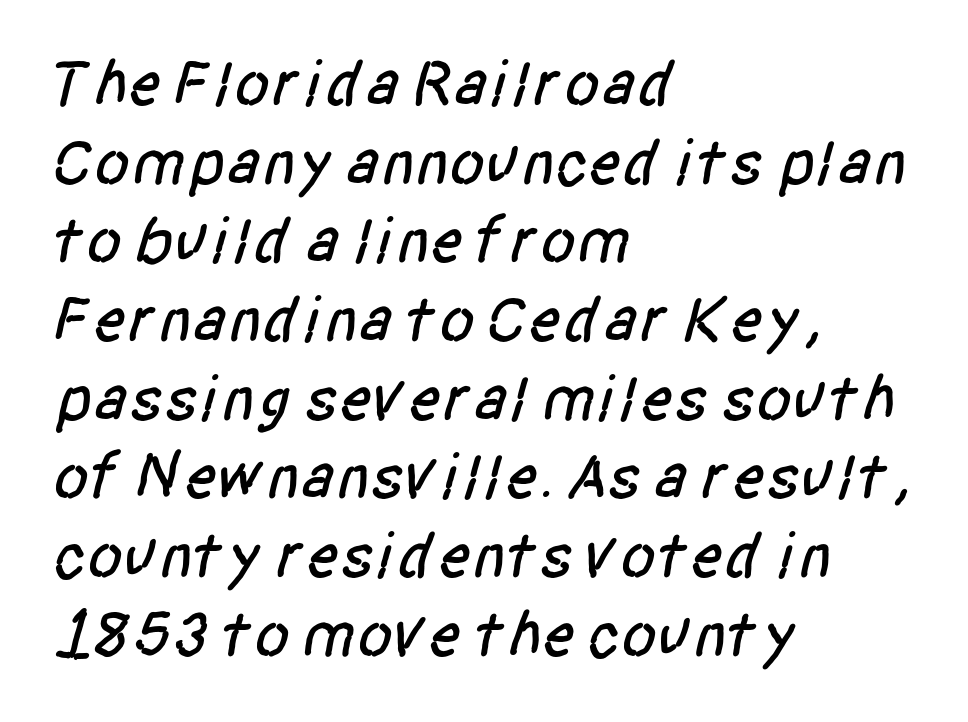
The rendering shows plain stroke endings on the letterforms — a sans-serif design. These lines are rendered in a variable-pitch font. Underlining? Definitely not there. Caption: standard tracking, unaltered. The ragged edge is on the right, which tells us the setting is flush left.
